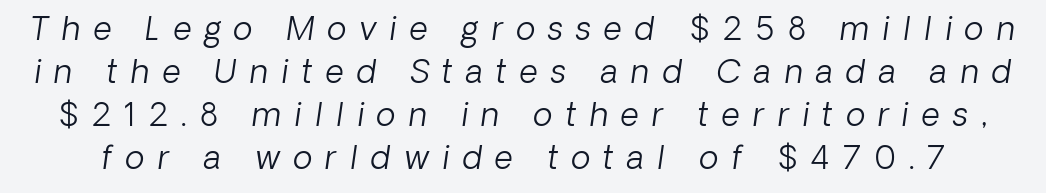
Reading down the column, the eye jumps a familiar distance to each next line. A typesetter would mark this as italic. Plain, unruled lines of type. What stands out about the letter spacing? Its width — letters are far apart. Is this a heavy cut? Hardly; it is regular or lighter.
